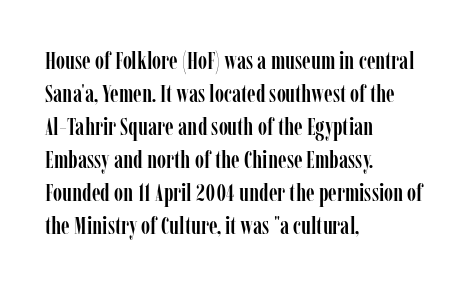
The image shows 25 px text type, upright; set left-aligned, normal line spacing (1.32x), normal letter spacing, not underlined.
